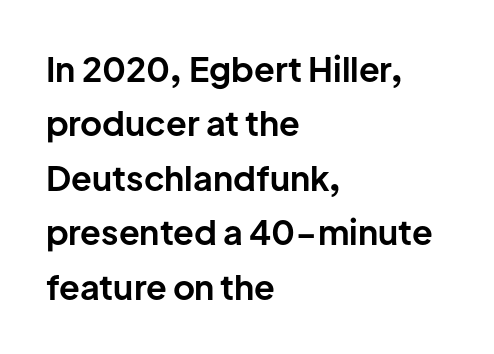
The typesetter chose a ragged-right arrangement here. The face used here has the dense, thick strokes of a bold. Does the lettering tilt? It doesn't — this is upright. This block has exactly the height ordinary leading produces. The passage shown is typed in a proportional face where columns would drift.
